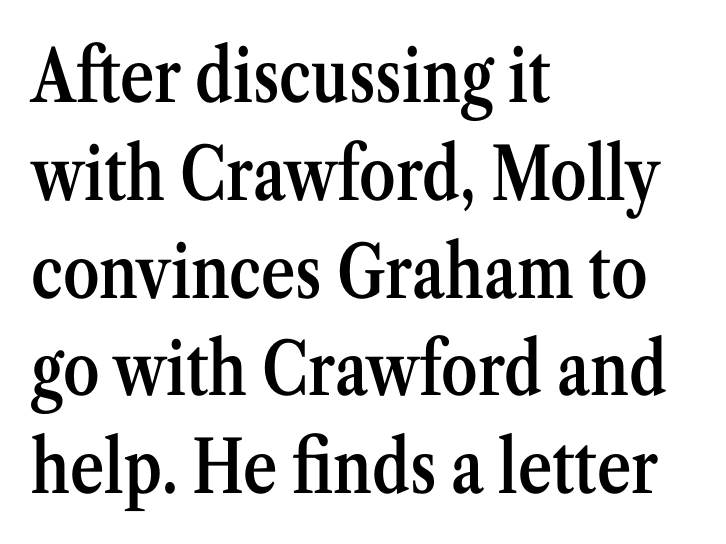
{"serif": "yes", "italic": "no", "bold": "semi", "weight": "semibold", "width": "condensed", "stroke_contrast": "medium", "x_height": "medium", "monospaced": "no", "underline": "no", "align": "left", "line_spacing": "normal", "line_spacing_ratio": 1.34, "letter_spacing": "normal", "letter_spacing_em": 0.0, "glyph_px": 73}
